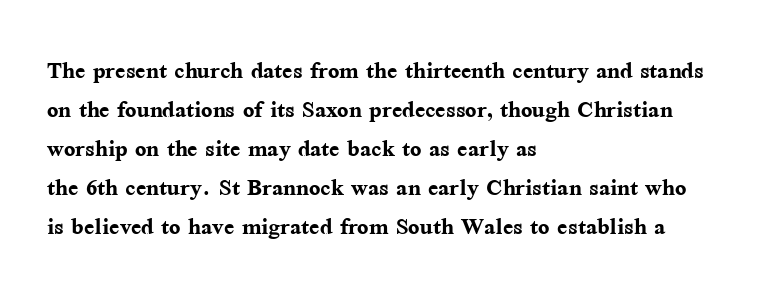
Q: Is the text bold? A: Yes.
Q: Is the text italic (slanted)? A: No, it is upright.
Q: Is the typeface a serif or a sans-serif typeface? A: Serif.
Q: Is the text underlined? A: No.
Q: How is the paragraph aligned? A: Left-aligned.
Q: Is the spacing between letters normal or unusually wide? A: Normal.
Q: Is the spacing between lines tight, normal or loose? A: Normal.
Q: Width (condensed, normal, or wide)? A: Normal.
Q: Stroke contrast? A: Medium.
Q: x-height? A: Medium.
Q: Monospaced? A: No.
